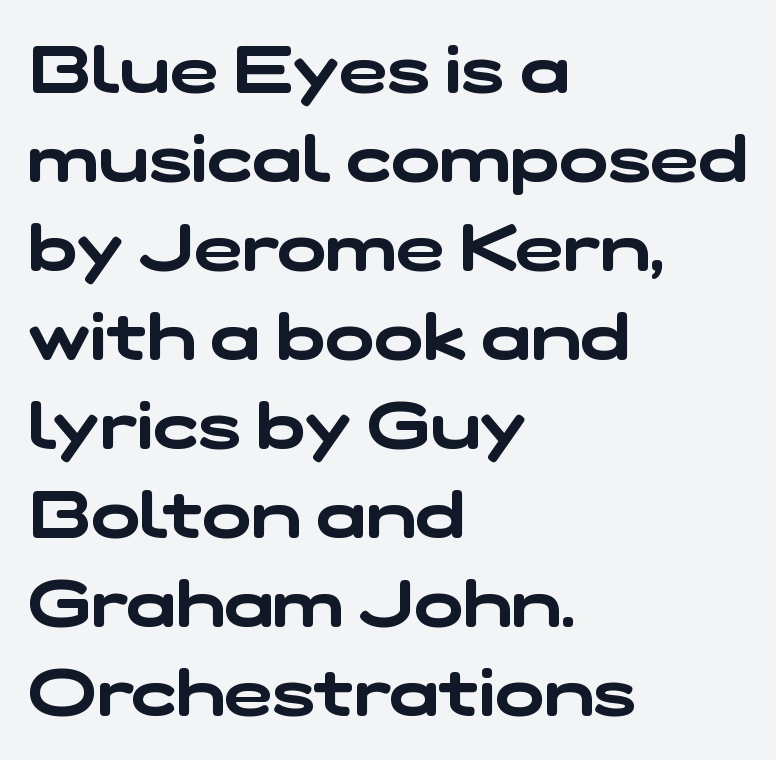
Nothing sits at the stroke ends, so this counts as sans-serif. These lines keep a tight, regular rhythm from letter to letter. Character widths vary here, with narrow letters taking less room than wide ones. Descender tails drop into unmarked territory. Compared with a centered layout, this one pins lines to the left instead. Regular leading.
